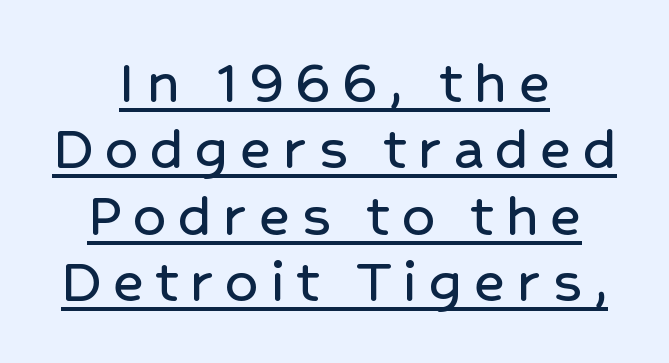
{"serif": "no", "italic": "no", "width": "normal", "stroke_contrast": "low", "x_height": "medium", "monospaced": "no", "underline": "yes", "align": "center", "line_spacing": "tight", "line_spacing_ratio": 1.02, "glyph_px": 65}
